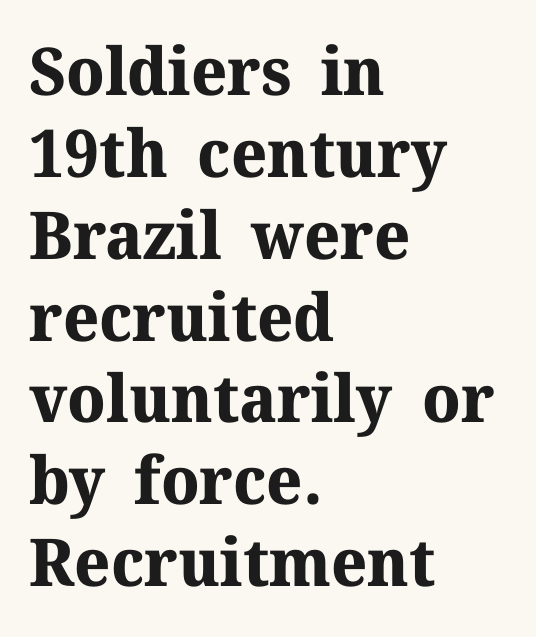
The image shows 66 px bold serif type, upright; set left-aligned, line spacing 1.24x, normal letter spacing, not underlined; medium stroke contrast and a medium x-height.
